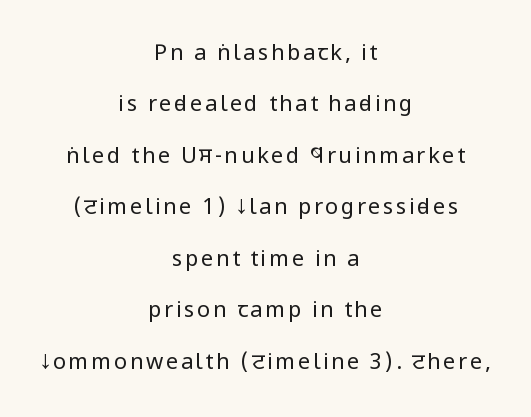
The image shows 22 px text type, upright; set centered, loose line spacing (2.34x), not underlined.
